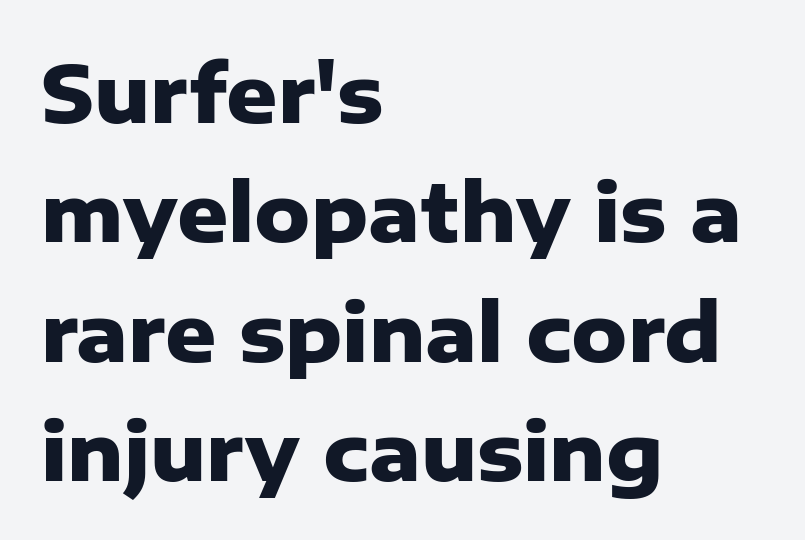
{"serif": "no", "italic": "no", "bold": "yes", "weight": "heavy", "width": "normal", "stroke_contrast": "low", "x_height": "medium", "monospaced": "no", "underline": "no", "align": "left", "line_spacing": "normal", "line_spacing_ratio": 1.51, "letter_spacing": "normal", "letter_spacing_em": 0.0, "glyph_px": 79}
